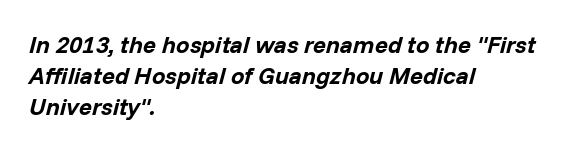
{"italic": "yes", "lean": "right", "slant_degrees": 14, "bold": "yes", "underline": "no", "align": "left", "line_spacing": "normal", "line_spacing_ratio": 1.3, "letter_spacing": "normal", "letter_spacing_em": 0.0, "glyph_px": 24}
